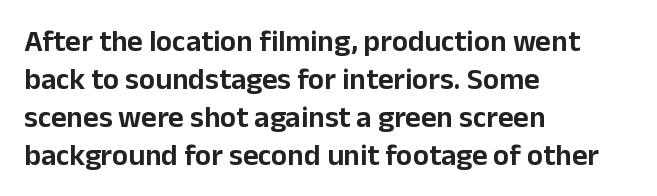
The image shows 30 px sans-serif type, upright; set left-aligned, normal line spacing (1.27x), normal letter spacing, not underlined; low stroke contrast and a medium x-height.
